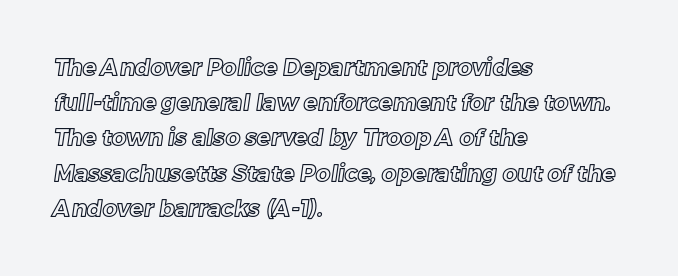
Q: Is the text underlined? A: No.
Q: How is the paragraph aligned? A: Left-aligned.
Q: Is the spacing between letters normal or unusually wide? A: Normal.
Q: Is the spacing between lines tight, normal or loose? A: Normal.
